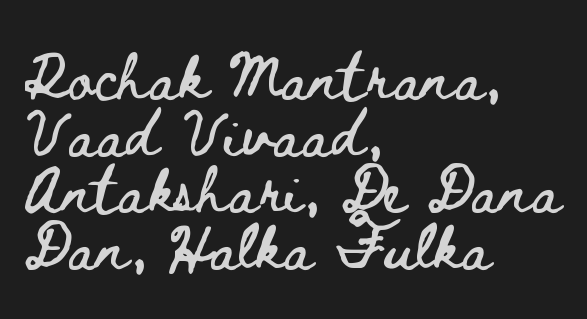
{"width": "wide", "stroke_contrast": "low", "x_height": "small", "monospaced": "no", "underline": "no", "align": "left", "line_spacing_ratio": 1.23, "letter_spacing": "normal", "letter_spacing_em": 0.0, "glyph_px": 46}
